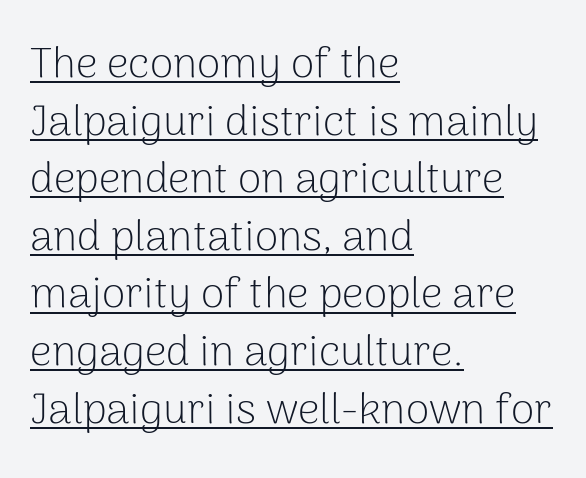
{"serif": "no", "italic": "no", "bold": "no", "weight": "light", "width": "normal", "stroke_contrast": "low", "x_height": "medium", "monospaced": "no", "underline": "yes", "align": "left", "line_spacing": "normal", "line_spacing_ratio": 1.34, "letter_spacing": "normal", "letter_spacing_em": 0.0, "glyph_px": 43}
